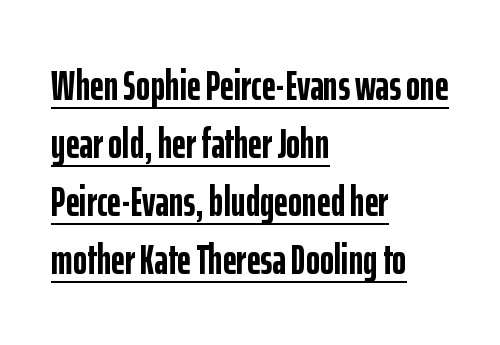
{"serif": "no", "italic": "no", "bold": "yes", "weight": "semibold", "width": "condensed", "stroke_contrast": "low", "x_height": "medium", "monospaced": "no", "underline": "yes", "align": "left", "line_spacing": "normal", "line_spacing_ratio": 1.35, "letter_spacing": "normal", "letter_spacing_em": 0.0, "glyph_px": 43}
